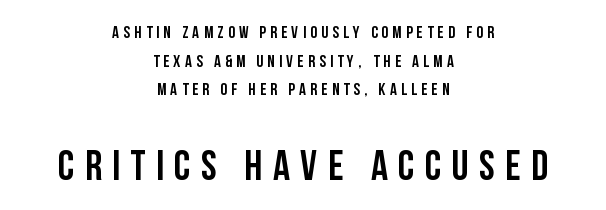
The image shows 42 px condensed sans-serif type, upright; set centered, normal line spacing (1.69x), unusually wide letter spacing (+0.25 em), not underlined; the second (bottom) block is 2.47x larger; low stroke contrast and a large x-height.
